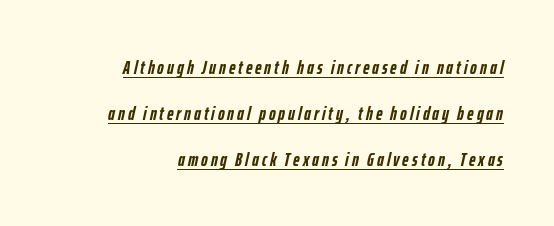
{"italic": "yes", "lean": "right", "slant_degrees": 12, "bold": "yes", "underline": "yes", "align": "right", "line_spacing": "loose", "line_spacing_ratio": 2.29, "glyph_px": 20}
